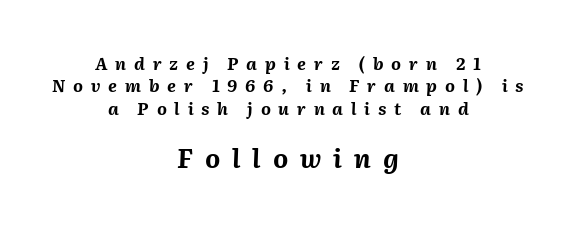
{"italic": "yes", "lean": "right", "slant_degrees": 2, "bold": "yes", "underline": "no", "align": "center", "line_spacing": "normal", "line_spacing_ratio": 1.31, "letter_spacing": "wide", "letter_spacing_em": 0.46, "larger_block": "second", "size_ratio": 1.53, "glyph_px": 26}
